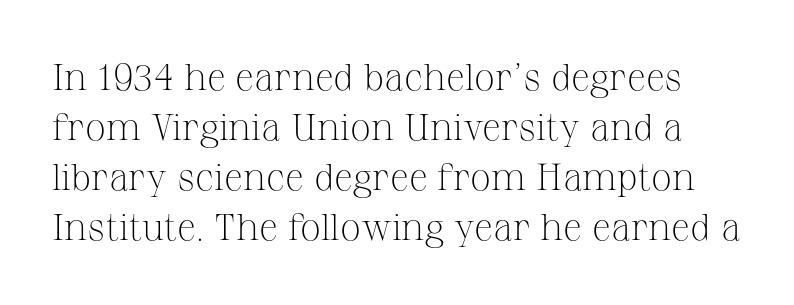
The image shows 37 px light serif type, upright; set normal line spacing (1.35x), normal letter spacing, not underlined; medium stroke contrast and a medium x-height.
